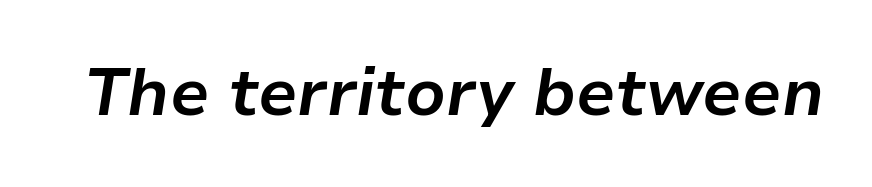
Q: Is the text bold? A: Yes.
Q: Is the text italic (slanted)? A: Yes, it leans right by about 9 degrees.
Q: Is the text underlined? A: No.
Q: Is the spacing between letters normal or unusually wide? A: Normal.
Q: Width (condensed, normal, or wide)? A: Normal.
Q: Stroke contrast? A: Low.
Q: x-height? A: Medium.
Q: Monospaced? A: No.
